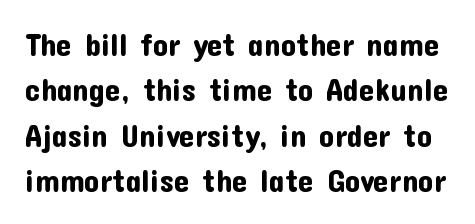
Q: Is the text italic (slanted)? A: No, it is upright.
Q: Is the typeface a serif or a sans-serif typeface? A: Sans-serif.
Q: Is the text underlined? A: No.
Q: Is the spacing between letters normal or unusually wide? A: Normal.
Q: Is the spacing between lines tight, normal or loose? A: Normal.
Q: Width (condensed, normal, or wide)? A: Normal.
Q: Stroke contrast? A: Low.
Q: x-height? A: Medium.
Q: Monospaced? A: No.
